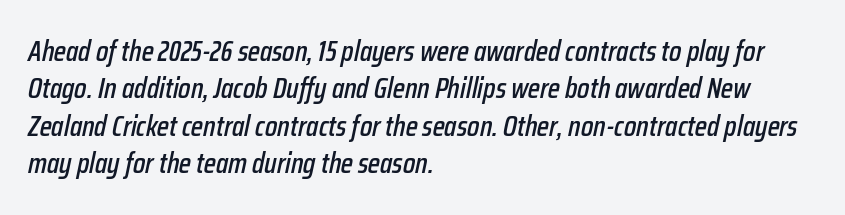
Q: Is the text italic (slanted)? A: Yes, it leans right by about 12 degrees.
Q: Is the text underlined? A: No.
Q: How is the paragraph aligned? A: Left-aligned.
Q: Is the spacing between letters normal or unusually wide? A: Normal.
Q: Is the spacing between lines tight, normal or loose? A: Normal.
Q: Width (condensed, normal, or wide)? A: Condensed.
Q: Stroke contrast? A: Low.
Q: x-height? A: Medium.
Q: Monospaced? A: No.
